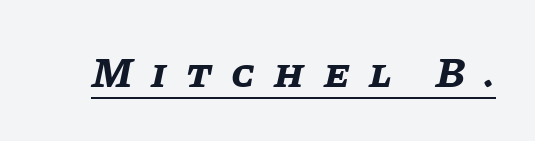
{"italic": "yes", "lean": "right", "slant_degrees": 11, "bold": "yes", "weight": "bold", "width": "normal", "stroke_contrast": "low", "x_height": "large", "monospaced": "no", "underline": "yes", "letter_spacing": "wide", "letter_spacing_em": 0.46, "glyph_px": 42}
